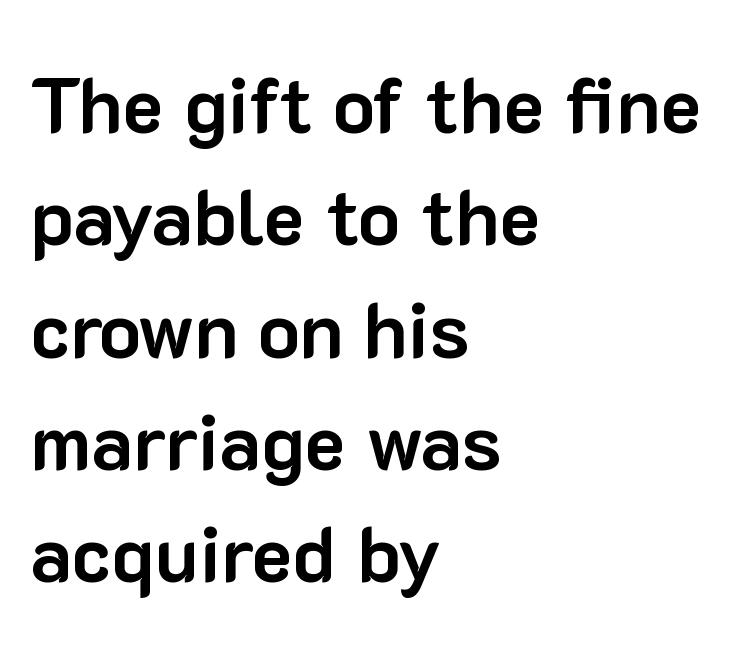
{"serif": "no", "italic": "no", "bold": "yes", "weight": "bold", "width": "normal", "stroke_contrast": "low", "x_height": "medium", "monospaced": "no", "underline": "no", "align": "left", "line_spacing": "normal", "line_spacing_ratio": 1.44, "letter_spacing": "normal", "letter_spacing_em": 0.0, "glyph_px": 78}
